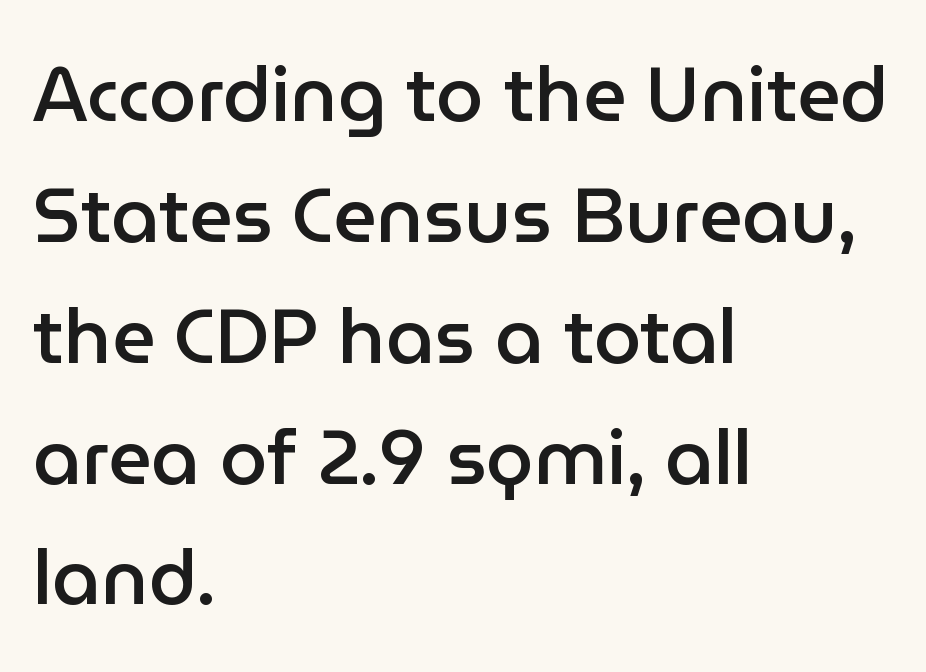
Q: Is the text bold? A: Semi-bold.
Q: Is the text italic (slanted)? A: No, it is upright.
Q: Is the typeface a serif or a sans-serif typeface? A: Sans-serif.
Q: Is the text underlined? A: No.
Q: How is the paragraph aligned? A: Left-aligned.
Q: Is the spacing between letters normal or unusually wide? A: Normal.
Q: Is the spacing between lines tight, normal or loose? A: Normal.
Q: Width (condensed, normal, or wide)? A: Normal.
Q: Stroke contrast? A: Low.
Q: x-height? A: Medium.
Q: Monospaced? A: No.
